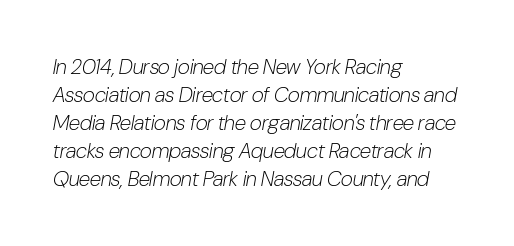
{"italic": "yes", "lean": "right", "slant_degrees": 10, "bold": "no", "underline": "no", "align": "left", "line_spacing": "normal", "line_spacing_ratio": 1.33, "letter_spacing": "normal", "letter_spacing_em": 0.0, "glyph_px": 21}
